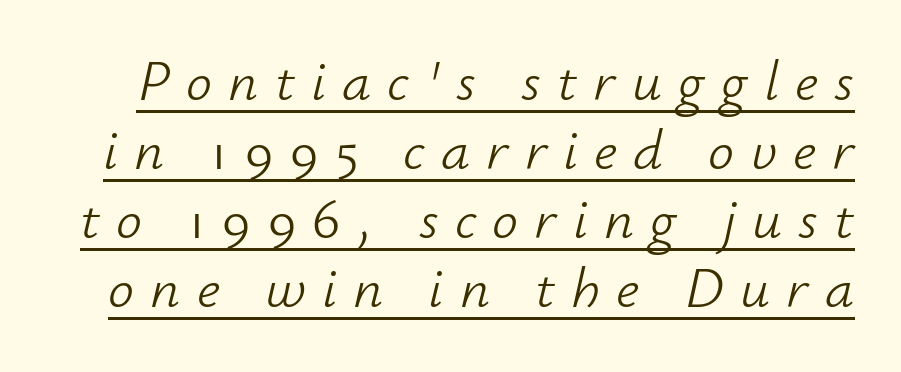
Does the lettering tilt? It does — this is italic. This rendering widens character spacing well past its baseline value. A rule runs beneath these lines of type. Do the characters align in a grid? No, the font is proportional.
